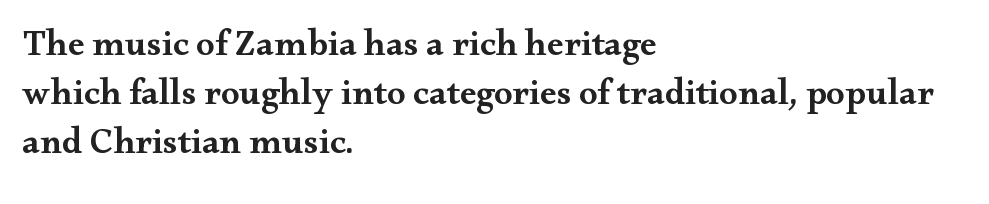
The image shows 37 px semibold, wide serif type, upright; set left-aligned, normal line spacing (1.33x), normal letter spacing, not underlined; medium stroke contrast and a small x-height.
